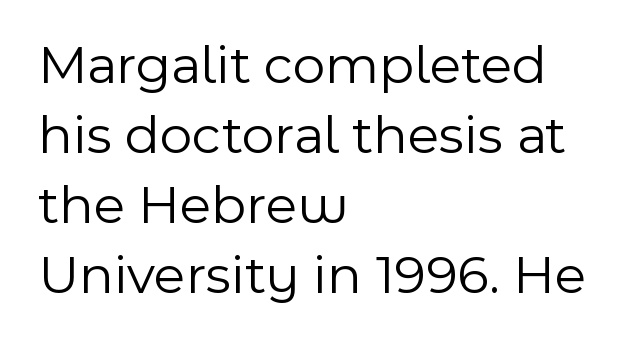
Q: Is the text bold? A: No.
Q: Is the text italic (slanted)? A: No, it is upright.
Q: Is the typeface a serif or a sans-serif typeface? A: Sans-serif.
Q: Is the text underlined? A: No.
Q: How is the paragraph aligned? A: Left-aligned.
Q: Is the spacing between letters normal or unusually wide? A: Normal.
Q: Is the spacing between lines tight, normal or loose? A: Normal.
Q: Width (condensed, normal, or wide)? A: Normal.
Q: x-height? A: Medium.
Q: Monospaced? A: No.
